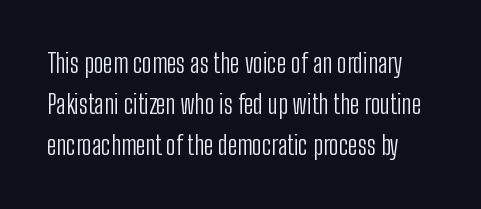
Q: Is the text bold? A: No.
Q: Is the text italic (slanted)? A: No, it is upright.
Q: Is the text underlined? A: No.
Q: Is the spacing between letters normal or unusually wide? A: Normal.
Q: Is the spacing between lines tight, normal or loose? A: Normal.
